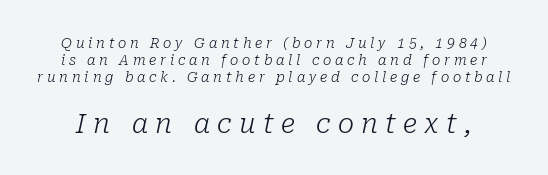
The image shows 27 px text type, italic (leaning right); set line spacing 1.2x, unusually wide letter spacing (+0.27 em), not underlined; the second (bottom) block is 1.93x larger.
